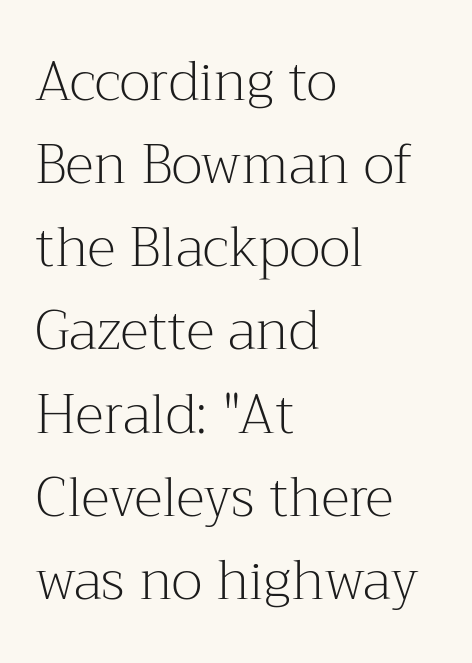
{"serif": "yes", "italic": "no", "bold": "no", "weight": "light", "width": "normal", "stroke_contrast": "medium", "x_height": "medium", "monospaced": "no", "underline": "no", "align": "left", "line_spacing": "normal", "line_spacing_ratio": 1.54, "letter_spacing": "normal", "letter_spacing_em": 0.0, "glyph_px": 54}
